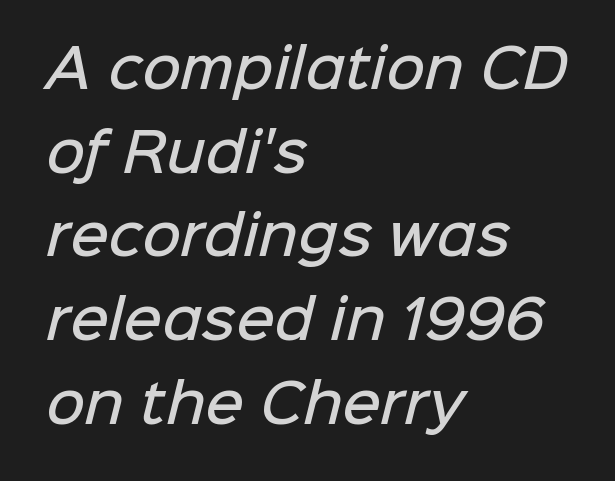
The foot of each line stays bare and open. The ragged edge is on the right, which tells us the setting is flush left. Students, note that the glyphs here touch the page at normal intervals. The line-height multiplier appears to be the usual default. The glyphs have the mass of a demibold cut, below bold.
